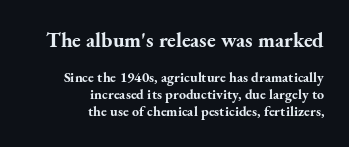
The image shows 21 px bold type, upright; set right-aligned, line spacing 1.21x, normal letter spacing, not underlined; the first (top) block is 1.5x larger.
